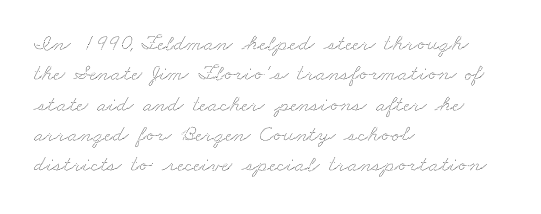
Q: Is the text underlined? A: No.
Q: How is the paragraph aligned? A: Left-aligned.
Q: Is the spacing between letters normal or unusually wide? A: Normal.
Q: Is the spacing between lines tight, normal or loose? A: Normal.
